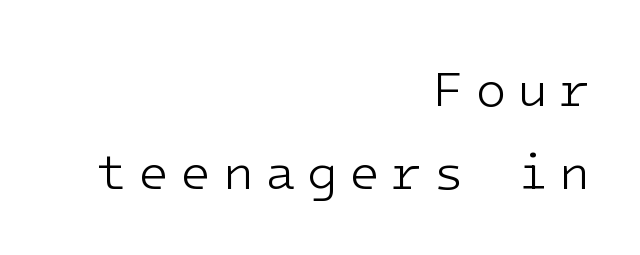
The image shows 51 px light sans-serif type, upright, monospaced; set right-aligned, normal line spacing (1.63x), unusually wide letter spacing (+0.21 em), not underlined; low stroke contrast and a medium x-height.
